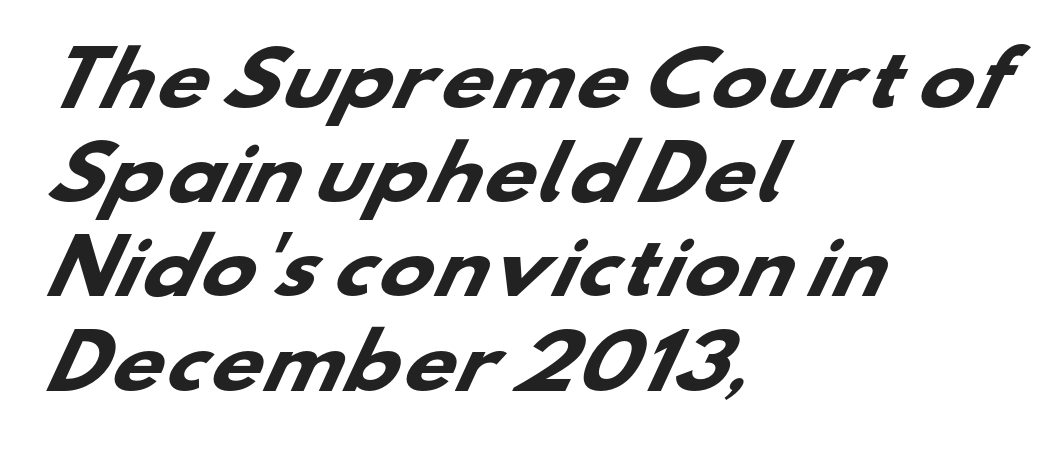
{"serif": "no", "bold": "yes", "weight": "heavy", "width": "wide", "stroke_contrast": "low", "x_height": "small", "monospaced": "no", "underline": "no", "align": "left", "line_spacing": "normal", "line_spacing_ratio": 1.29, "letter_spacing": "normal", "letter_spacing_em": 0.0, "glyph_px": 73}
